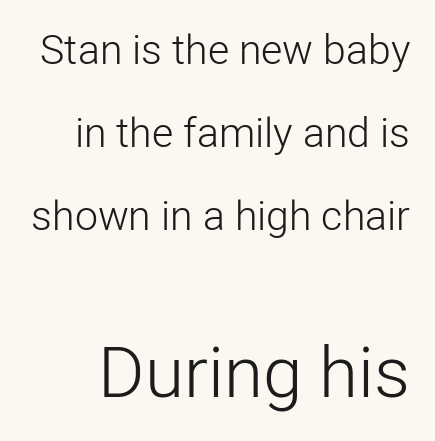
Q: Is the text bold? A: No.
Q: Is the text italic (slanted)? A: No, it is upright.
Q: Is the typeface a serif or a sans-serif typeface? A: Sans-serif.
Q: Is the text underlined? A: No.
Q: Is the spacing between letters normal or unusually wide? A: Normal.
Q: Is the spacing between lines tight, normal or loose? A: Loose.
Q: Which block of text is set in a larger size, the first (top) or the second (bottom)? A: The second (bottom) one.
Q: Width (condensed, normal, or wide)? A: Normal.
Q: Stroke contrast? A: Low.
Q: x-height? A: Medium.
Q: Monospaced? A: No.
